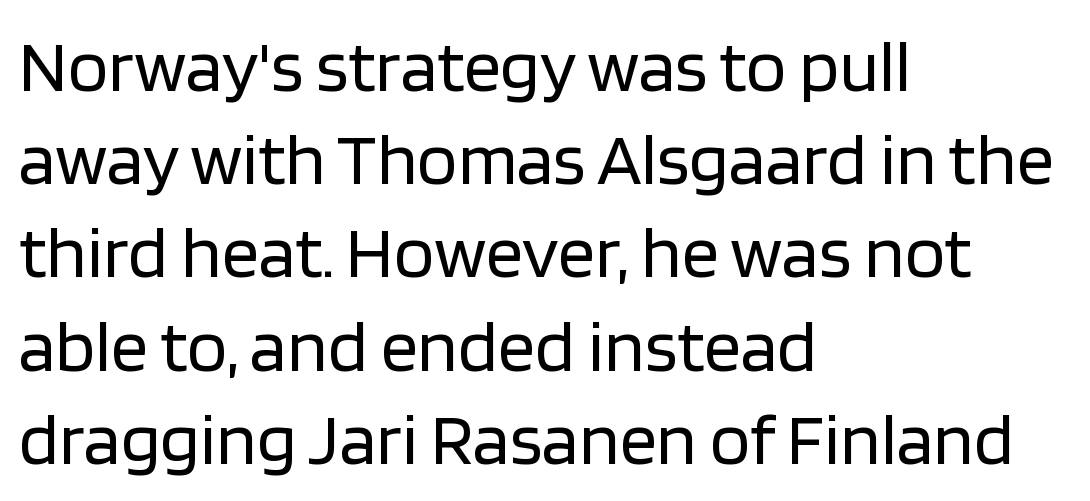
The image shows 74 px regular-weight sans-serif type, upright; set left-aligned, normal line spacing (1.26x), normal letter spacing, not underlined; low stroke contrast and a large x-height.
